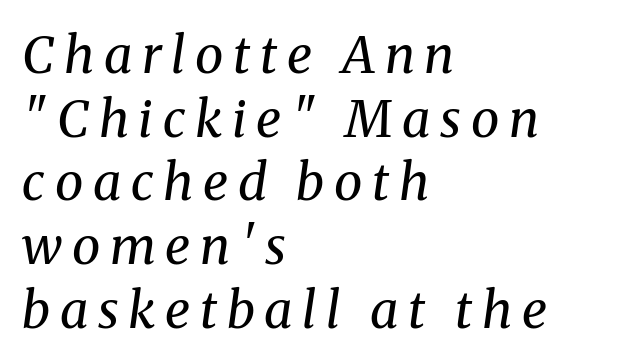
Yep, that's italic — everything's leaning. Varying glyph widths throughout — classic text-font behaviour. Decoration check: the copy has no underline. Compared with typical paragraphs, the rows here are spaced about the same. Ink coverage per letter is moderate at most. This sample uses a serif face.
